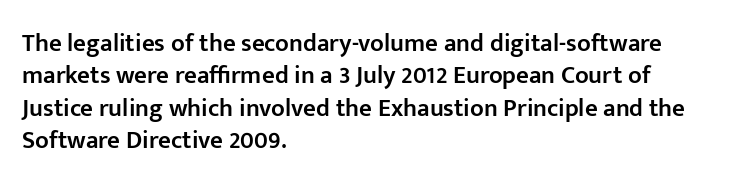
{"italic": "no", "bold": "semi", "underline": "no", "align": "left", "line_spacing": "normal", "line_spacing_ratio": 1.3, "letter_spacing": "normal", "letter_spacing_em": 0.0, "glyph_px": 25}
